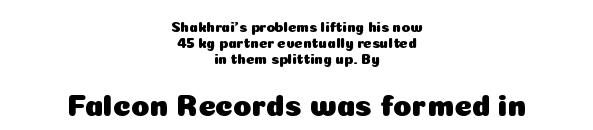
Q: Is the text italic (slanted)? A: No, it is upright.
Q: Is the typeface a serif or a sans-serif typeface? A: Sans-serif.
Q: Is the text underlined? A: No.
Q: How is the paragraph aligned? A: Centered.
Q: Is the spacing between letters normal or unusually wide? A: Normal.
Q: Is the spacing between lines tight, normal or loose? A: Tight.
Q: Which block of text is set in a larger size, the first (top) or the second (bottom)? A: The second (bottom) one.
Q: Width (condensed, normal, or wide)? A: Normal.
Q: Stroke contrast? A: Low.
Q: x-height? A: Medium.
Q: Monospaced? A: No.
